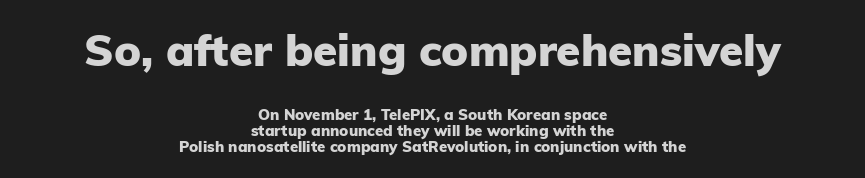
{"serif": "no", "italic": "no", "bold": "yes", "weight": "heavy", "width": "normal", "stroke_contrast": "low", "x_height": "medium", "monospaced": "no", "underline": "no", "align": "center", "line_spacing": "tight", "line_spacing_ratio": 1.08, "letter_spacing": "normal", "letter_spacing_em": 0.0, "larger_block": "first", "size_ratio": 2.93, "glyph_px": 44}
